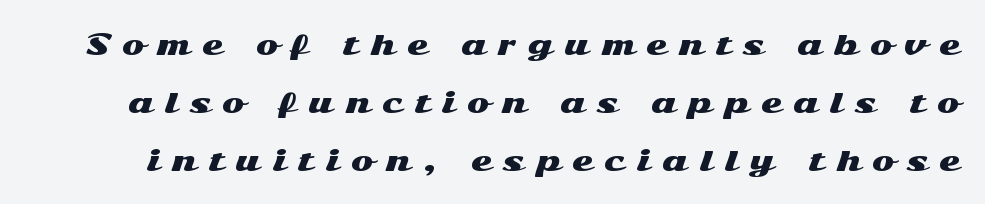
The image shows 27 px text type; set loose line spacing (2.14x), unusually wide letter spacing (+0.44 em), not underlined.
